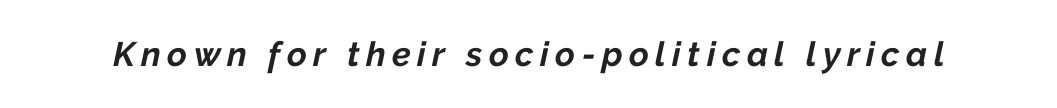
{"italic": "yes", "lean": "right", "slant_degrees": 12, "bold": "yes", "weight": "bold", "width": "normal", "stroke_contrast": "low", "x_height": "medium", "monospaced": "no", "underline": "no", "glyph_px": 34}
